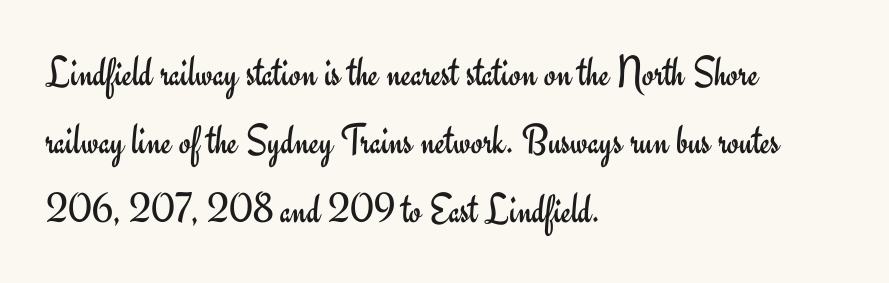
{"serif": "no", "bold": "no", "weight": "regular", "width": "normal", "stroke_contrast": "low", "x_height": "small", "monospaced": "no", "underline": "no", "align": "left", "line_spacing": "normal", "line_spacing_ratio": 1.59, "letter_spacing": "normal", "letter_spacing_em": 0.0, "glyph_px": 43}
